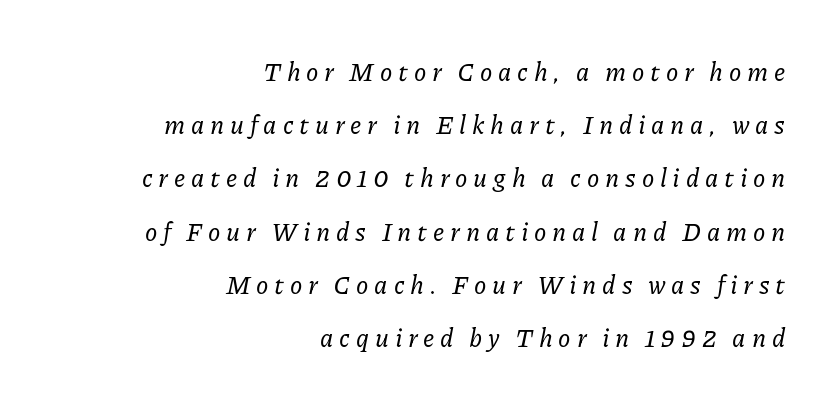
Q: Is the text italic (slanted)? A: Yes, it leans right by about 11 degrees.
Q: Is the text underlined? A: No.
Q: How is the paragraph aligned? A: Right-aligned.
Q: Is the spacing between letters normal or unusually wide? A: Unusually wide.
Q: Is the spacing between lines tight, normal or loose? A: Loose.
